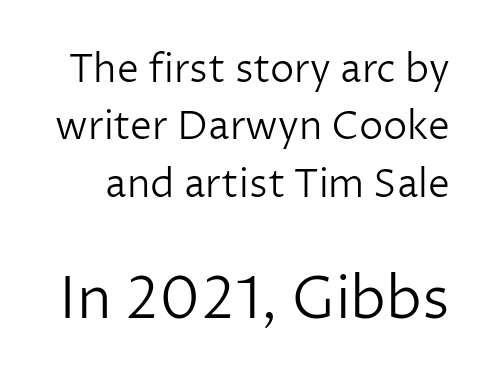
The image shows 58 px light sans-serif type, upright; set normal line spacing (1.47x), normal letter spacing, not underlined; the second (bottom) block is 1.49x larger; low stroke contrast and a medium x-height.
